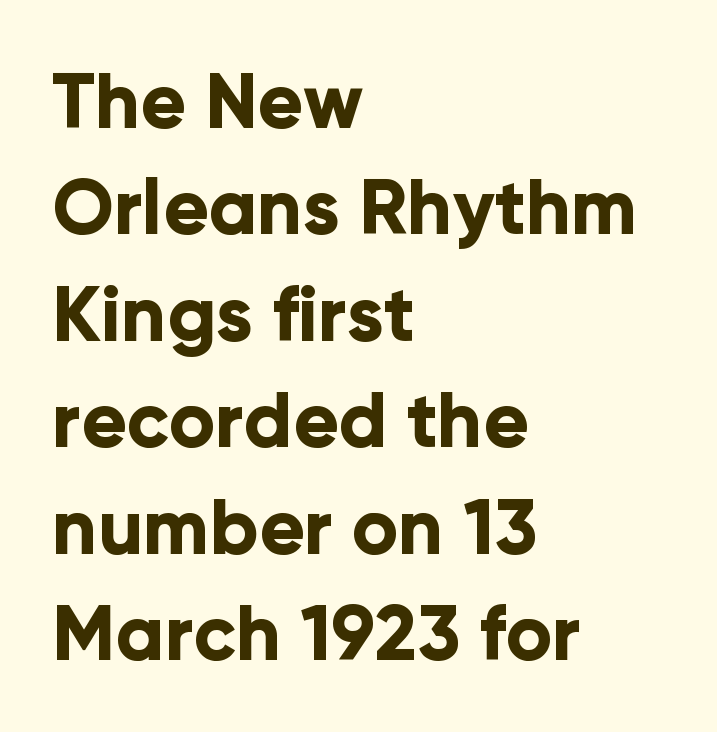
Any mark beneath the type? The region is blank. The tracking reads as untouched default to a designer's eye. The designer left line spacing at the default. Notice how the passage keeps a crisp vertical edge on the left only. The letters carry no serifs — their stems end cleanly without finishing strokes.
